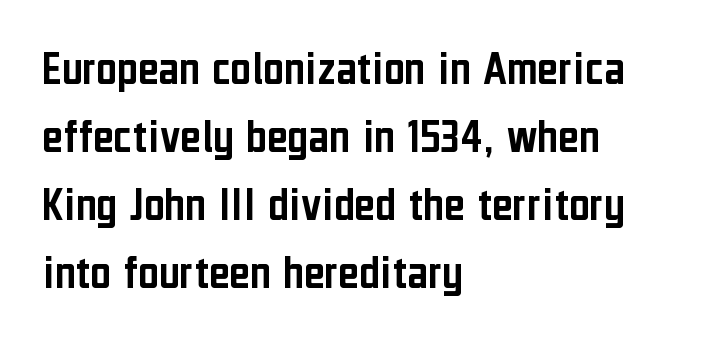
Just letters on the line, the space beneath them empty. If you drew a ruler down the left edge, every line would touch it. This is sans-serif lettering, the kind often seen on screens and signage. The passage shown has conventional tracking throughout. This block has exactly the height ordinary leading produces.
